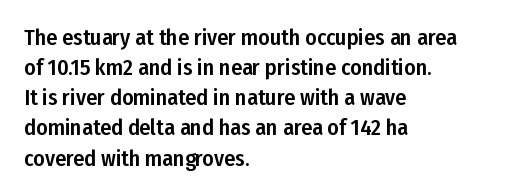
The image shows 22 px text type, upright; set left-aligned, normal line spacing (1.37x), normal letter spacing, not underlined.
